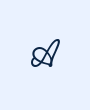
The image shows 42 px light, wide serif type, upright; set unusually wide letter spacing (+0.44 em), not underlined; a medium x-height.
